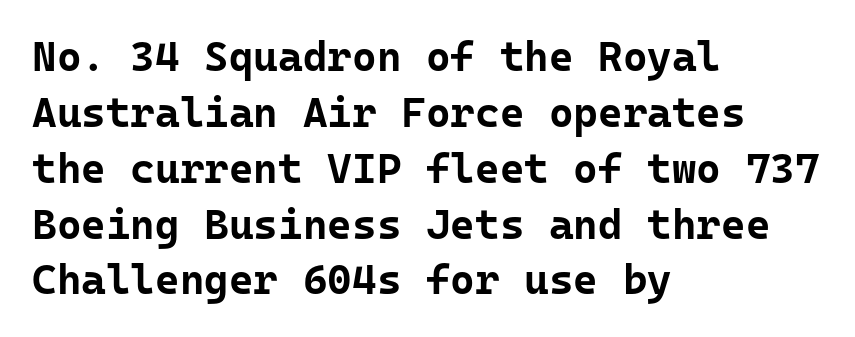
Descender tails drop into unmarked territory. Visually the block forms a straight wall on the left and a jagged coastline on the right. Words appear dense and cohesive because spacing is normal. I'd call this a sans setting — the letters go barefoot. The lettering stays uniformly vertical, giving the passage a roman look. Vertically, the passage feels balanced, rows spaced as you'd expect.
